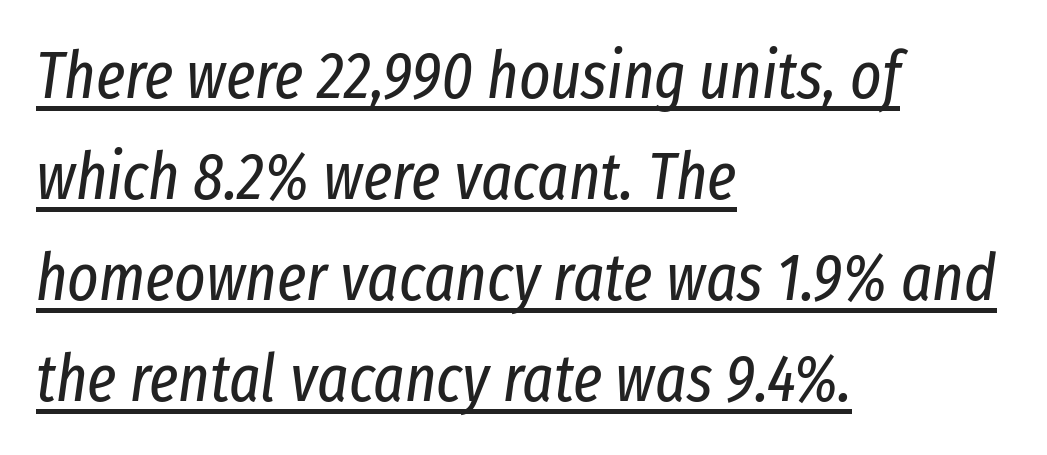
{"italic": "yes", "lean": "right", "slant_degrees": 8, "bold": "no", "weight": "regular", "width": "condensed", "stroke_contrast": "low", "x_height": "medium", "monospaced": "no", "underline": "yes", "align": "left", "line_spacing": "normal", "line_spacing_ratio": 1.53, "letter_spacing": "normal", "letter_spacing_em": 0.0, "glyph_px": 66}
